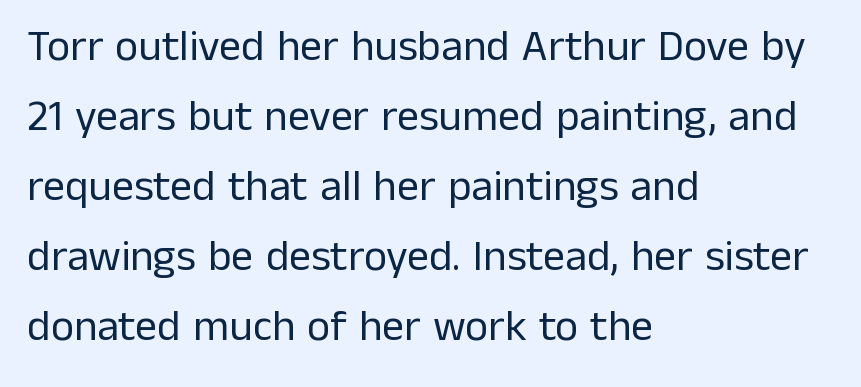
These lines are rendered in a variable-pitch font. This sample is left-justified, so line endings fall wherever the words run out. It's the straight-up-and-down kind of type. The zone under the glyphs is completely vacant. You could call the tracking neutral — neither tight nor loose. Compared with a typical body face, this is equally light or lighter still.
